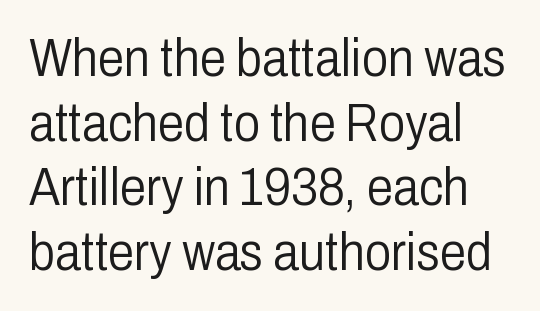
The image shows 53 px light, condensed sans-serif type, upright; set line spacing 1.22x, normal letter spacing, not underlined; low stroke contrast and a medium x-height.
